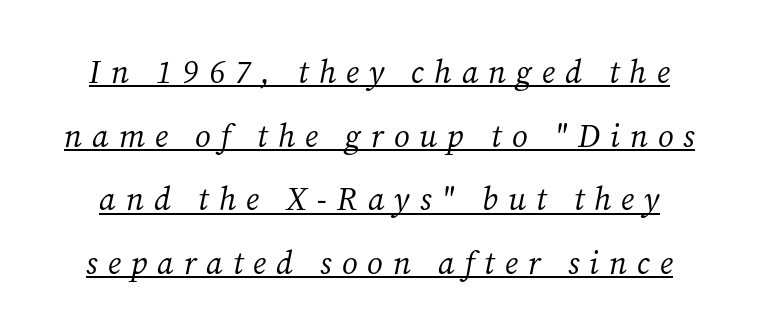
No letter is thick-stroked: the sample isn't bold. Character widths vary here, with narrow letters taking less room than wide ones. Between one letter and the next there's a generous, obvious gap. This block would shrink considerably if given ordinary leading; it's expanded now. Yep, those are serifs on the letters. Slanted lettering throughout.
